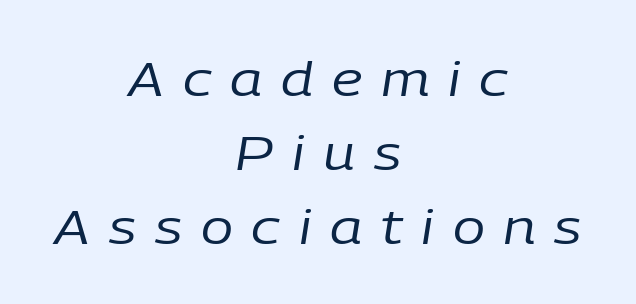
Clear beneath every line of the passage. It's the slanting kind of type. Line starts and ends both wander, symmetrically. A typesetter would call this leading conventional body-copy spacing. The rendering uses natural spacing where letterforms have individual widths. Inter-character spacing is expanded well beyond the font's built-in metrics.
